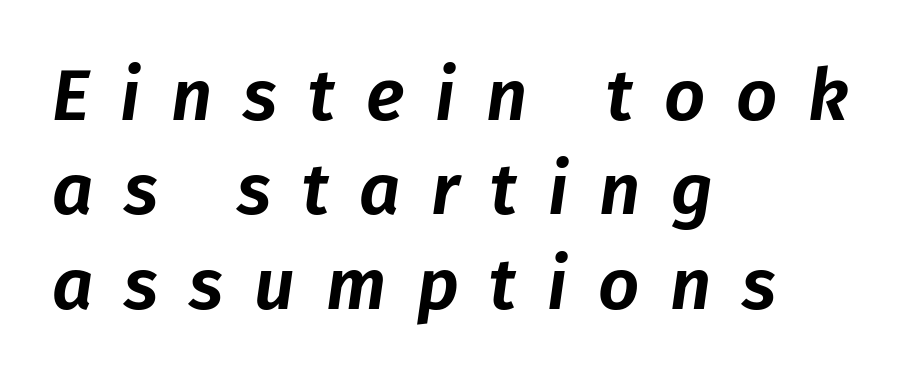
{"italic": "yes", "lean": "right", "slant_degrees": 8, "width": "normal", "stroke_contrast": "low", "x_height": "medium", "monospaced": "no", "underline": "no", "align": "left", "line_spacing": "normal", "line_spacing_ratio": 1.31, "letter_spacing": "wide", "letter_spacing_em": 0.43, "glyph_px": 72}
